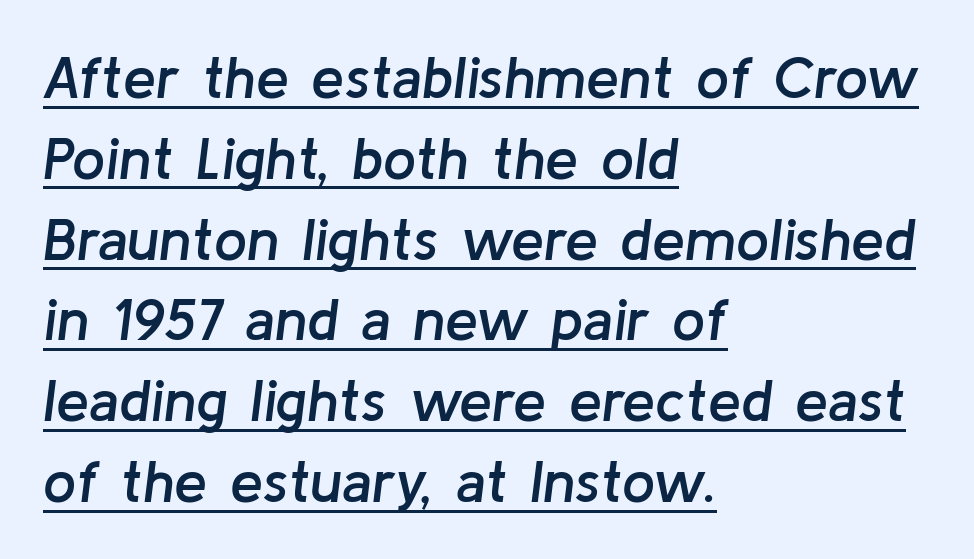
Think of a printed novel: that variable character pitch is what you see here. Vertically, the passage feels balanced, rows spaced as you'd expect. Underlining? Definitely there. The whole block is typeset with a tilt. As a designer I'd log this as weight 600, semibold. Look at the tracking — it's just the regular setting, nothing added.
